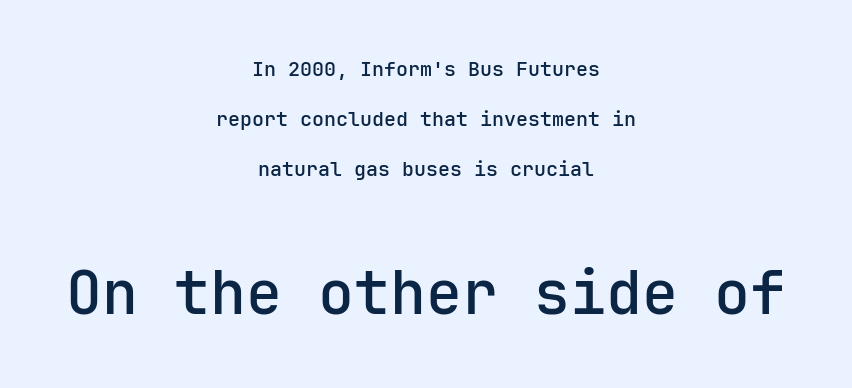
I'd call this a sans setting — the letters go barefoot. Underline: absent. Of the two passages, the one underneath uses the larger point size. How heavy is the stroke? Medium-heavy — a semibold, shy of bold.
